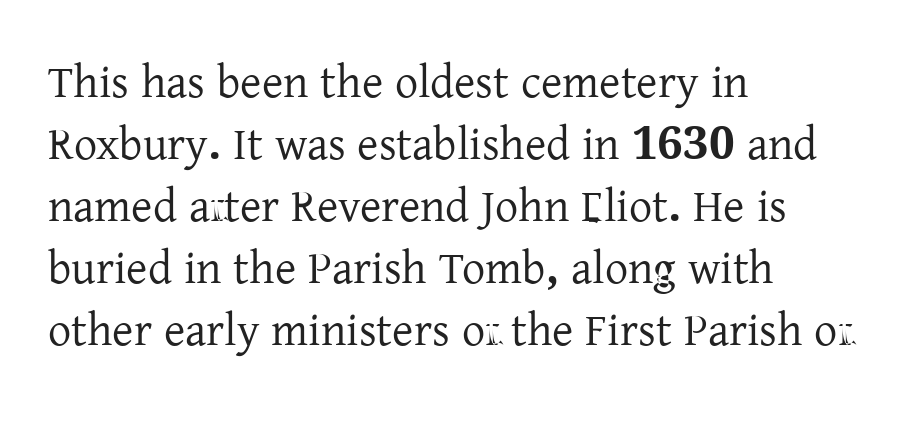
{"serif": "yes", "italic": "no", "width": "normal", "stroke_contrast": "low", "x_height": "medium", "monospaced": "no", "underline": "no", "align": "left", "line_spacing": "normal", "line_spacing_ratio": 1.35, "letter_spacing": "normal", "letter_spacing_em": 0.0, "glyph_px": 46}
